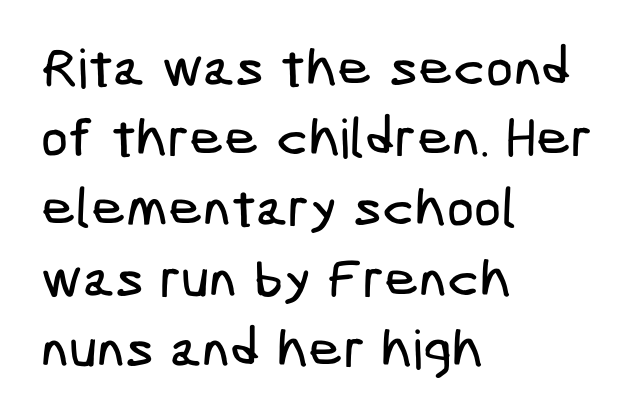
In terms of letterform style, serifs are entirely absent. A student would call this left alignment; a typographer would say flush left, rag right. Reading down the column, the eye jumps a familiar distance to each next line. Nobody drew a line under any word here. This sample uses plain, unmodified letter spacing.
